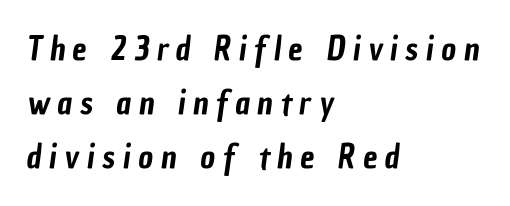
{"serif": "no", "width": "condensed", "stroke_contrast": "low", "x_height": "medium", "monospaced": "no", "underline": "no", "align": "left", "line_spacing": "normal", "line_spacing_ratio": 1.69, "letter_spacing": "wide", "letter_spacing_em": 0.24, "glyph_px": 32}
